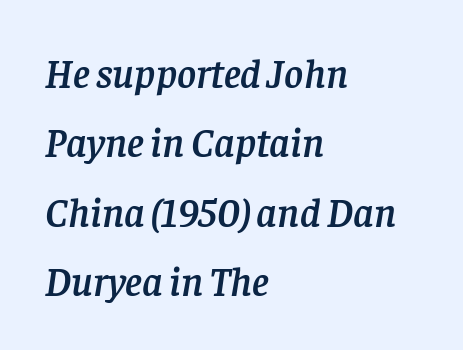
The image shows 41 px serif type, italic (leaning right); set left-aligned, normal line spacing (1.69x), normal letter spacing, not underlined; low stroke contrast and a large x-height.
